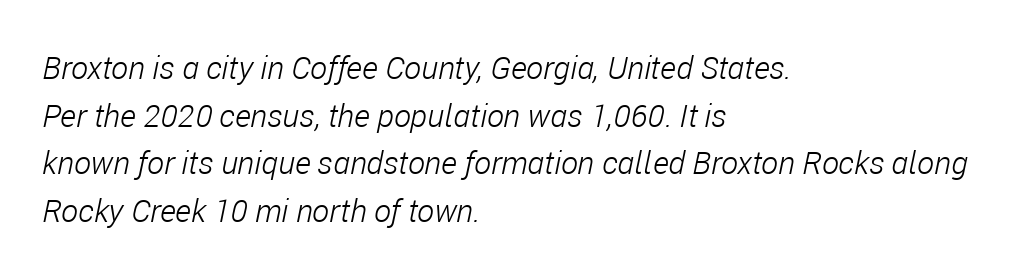
{"italic": "yes", "lean": "right", "slant_degrees": 11, "bold": "no", "weight": "light", "width": "condensed", "stroke_contrast": "low", "x_height": "medium", "monospaced": "no", "underline": "no", "align": "left", "line_spacing": "normal", "line_spacing_ratio": 1.49, "letter_spacing": "normal", "letter_spacing_em": 0.0, "glyph_px": 32}
